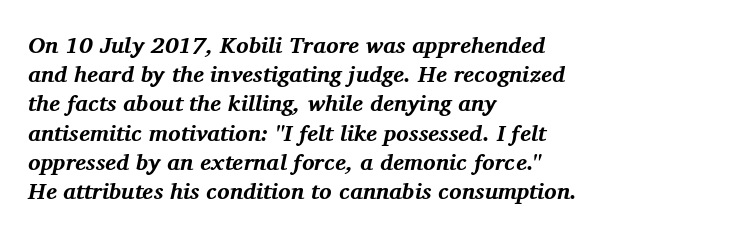
Spacing between characters is what you'd get straight out of the box. Normally led — the rows are evenly, conventionally spaced. Does the copy run flush right? No — it runs flush left. The typesetting leans heavy: a genuine bold. The foot of each line stays bare and open. The passage shown leans; its letterforms are oblique.
